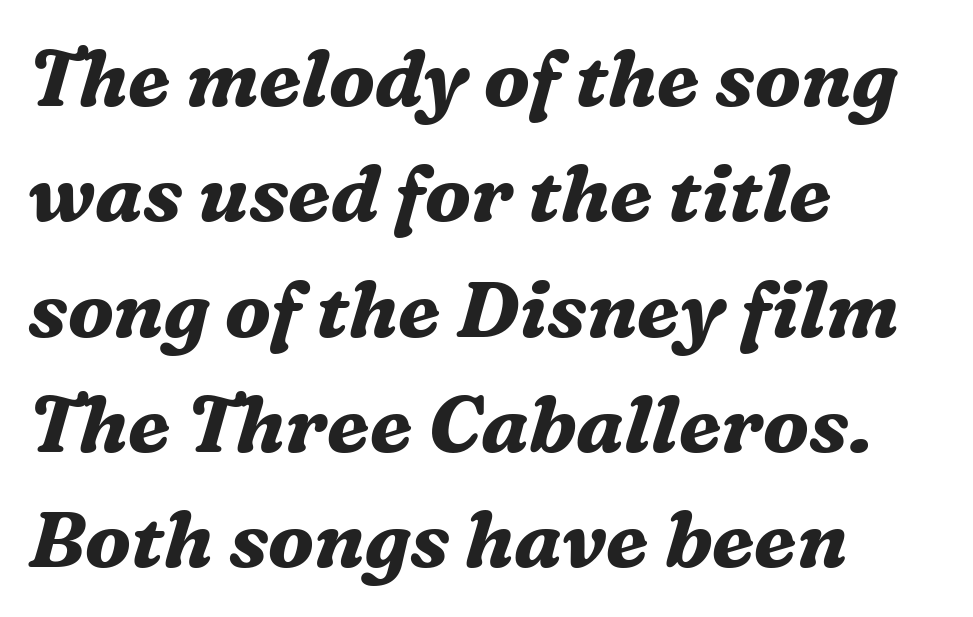
{"serif": "yes", "italic": "yes", "lean": "right", "slant_degrees": 16, "bold": "yes", "weight": "bold", "width": "normal", "stroke_contrast": "medium", "x_height": "medium", "monospaced": "no", "underline": "no", "align": "left", "line_spacing": "normal", "line_spacing_ratio": 1.46, "letter_spacing": "normal", "letter_spacing_em": 0.0, "glyph_px": 79}
